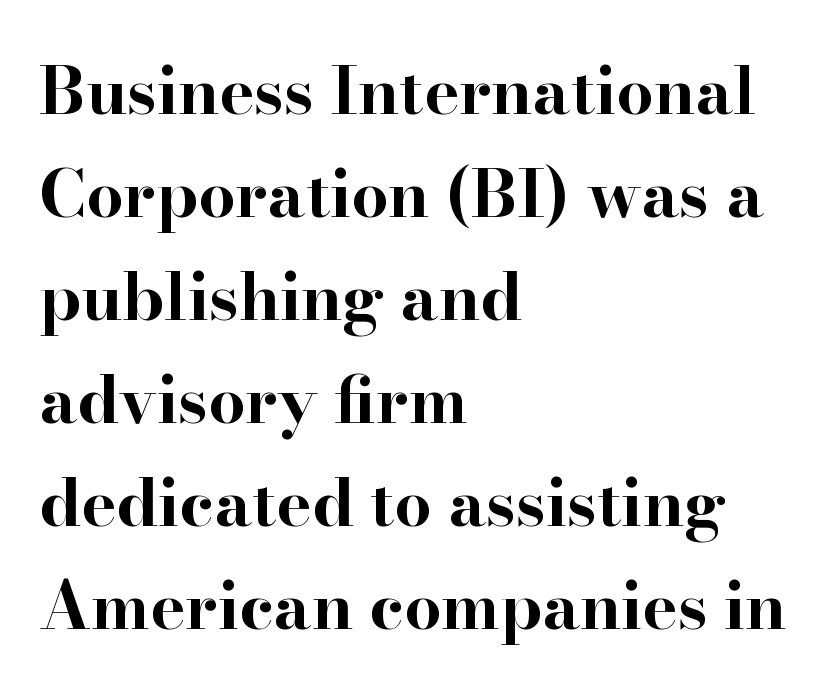
The image shows 66 px bold, wide serif type, upright; set left-aligned, normal line spacing (1.56x), normal letter spacing, not underlined; high stroke contrast and a small x-height.
